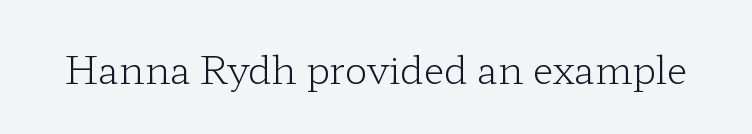
Q: Is the text bold? A: No.
Q: Is the text italic (slanted)? A: No, it is upright.
Q: Is the typeface a serif or a sans-serif typeface? A: Serif.
Q: Is the text underlined? A: No.
Q: Is the spacing between letters normal or unusually wide? A: Normal.
Q: Width (condensed, normal, or wide)? A: Wide.
Q: Stroke contrast? A: Low.
Q: x-height? A: Medium.
Q: Monospaced? A: No.
